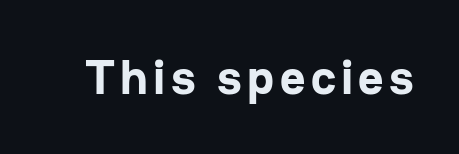
The image shows 49 px bold sans-serif type, upright; set not underlined; low stroke contrast and a medium x-height.
